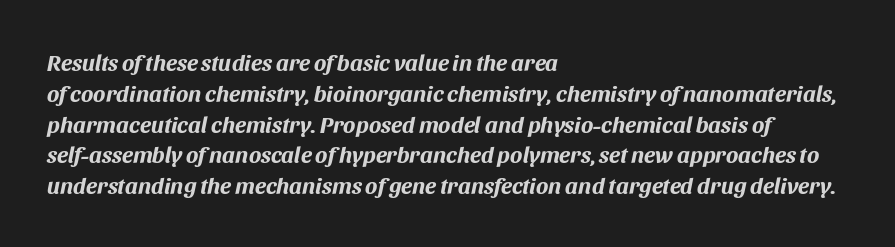
Q: Is the text bold? A: Yes.
Q: Is the text italic (slanted)? A: Yes, it leans right by about 11 degrees.
Q: Is the text underlined? A: No.
Q: How is the paragraph aligned? A: Left-aligned.
Q: Is the spacing between letters normal or unusually wide? A: Normal.
Q: Is the spacing between lines tight, normal or loose? A: Normal.
